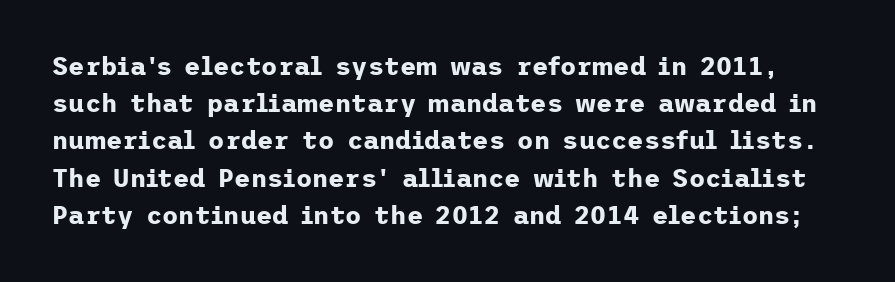
Q: Is the text bold? A: Yes.
Q: Is the text italic (slanted)? A: No, it is upright.
Q: Is the text underlined? A: No.
Q: Is the spacing between letters normal or unusually wide? A: Normal.
Q: Is the spacing between lines tight, normal or loose? A: Normal.
